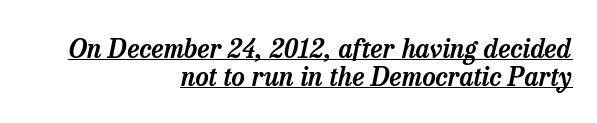
{"italic": "yes", "lean": "right", "slant_degrees": 13, "underline": "yes", "align": "right", "line_spacing": "tight", "line_spacing_ratio": 1.06, "letter_spacing": "normal", "letter_spacing_em": 0.0, "glyph_px": 26}
